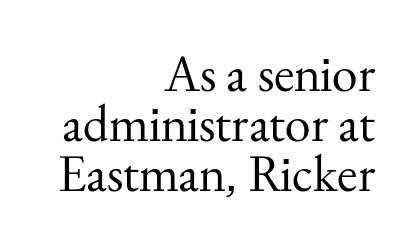
The image shows 52 px regular-weight serif type, upright; set right-aligned, tight line spacing (0.96x), normal letter spacing, not underlined; medium stroke contrast and a small x-height.
